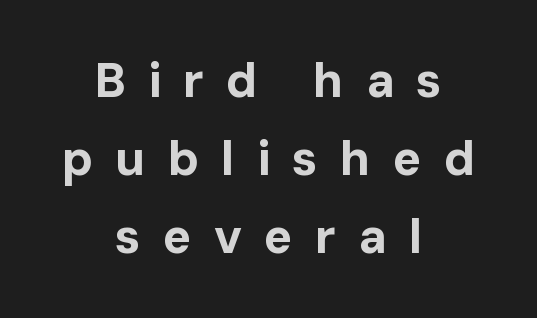
Q: Is the text bold? A: Yes.
Q: Is the text italic (slanted)? A: No, it is upright.
Q: Is the typeface a serif or a sans-serif typeface? A: Sans-serif.
Q: Is the text underlined? A: No.
Q: How is the paragraph aligned? A: Centered.
Q: Is the spacing between letters normal or unusually wide? A: Unusually wide.
Q: Is the spacing between lines tight, normal or loose? A: Normal.
Q: Width (condensed, normal, or wide)? A: Normal.
Q: Stroke contrast? A: Low.
Q: x-height? A: Medium.
Q: Monospaced? A: No.
